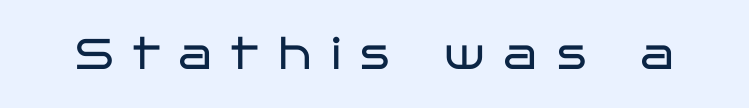
Q: Is the text bold? A: No.
Q: Is the text italic (slanted)? A: No, it is upright.
Q: Is the typeface a serif or a sans-serif typeface? A: Sans-serif.
Q: Is the text underlined? A: No.
Q: Is the spacing between letters normal or unusually wide? A: Unusually wide.
Q: Width (condensed, normal, or wide)? A: Wide.
Q: Stroke contrast? A: Low.
Q: x-height? A: Large.
Q: Monospaced? A: No.
